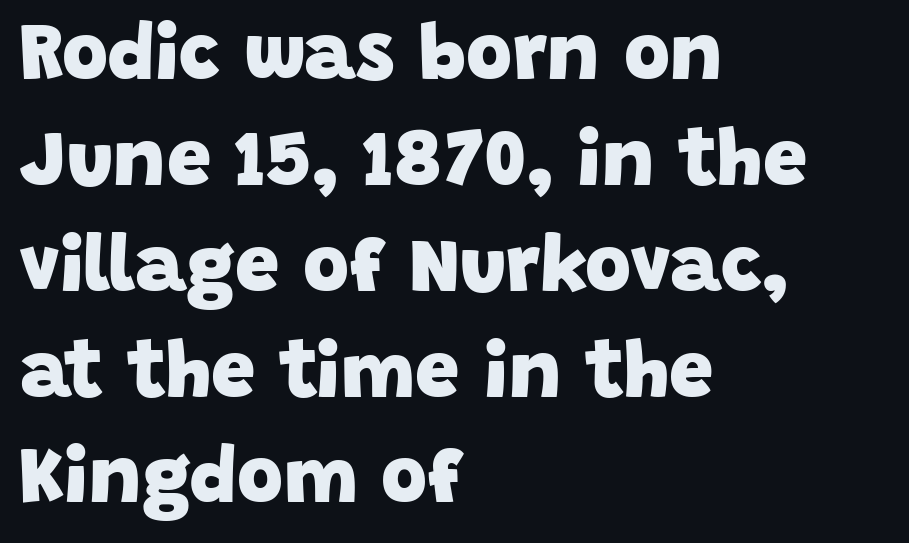
{"serif": "no", "bold": "yes", "weight": "heavy", "width": "normal", "stroke_contrast": "low", "x_height": "large", "monospaced": "no", "underline": "no", "align": "left", "line_spacing": "normal", "line_spacing_ratio": 1.34, "letter_spacing": "normal", "letter_spacing_em": 0.0, "glyph_px": 79}
